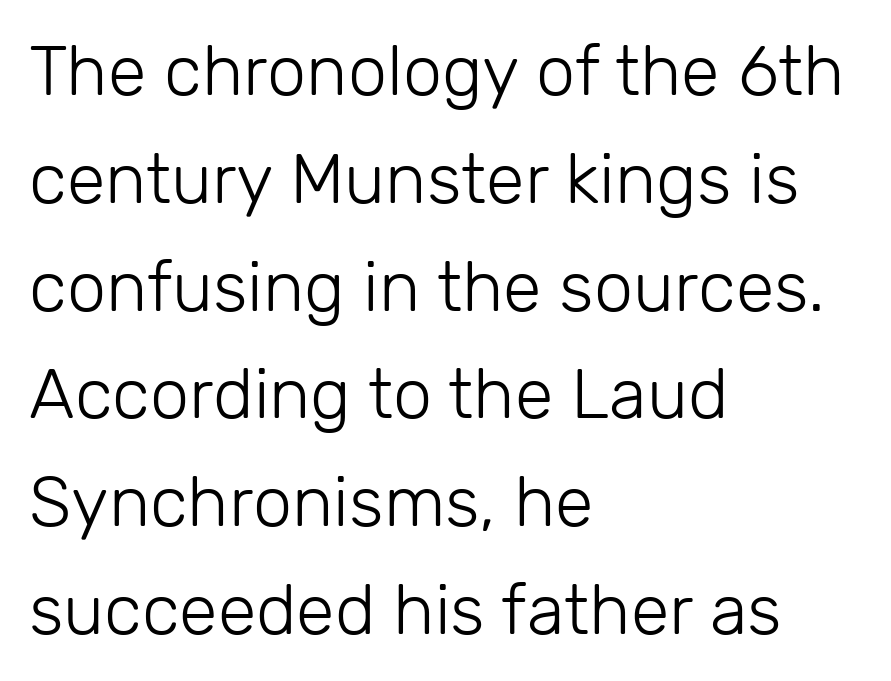
Proportional: the letters do not fall into vertical columns. This is sans-serif lettering, the kind often seen on screens and signage. Is there much room between lines? A standard amount, neither cramped nor airy. The strip under each line holds only bare page.
